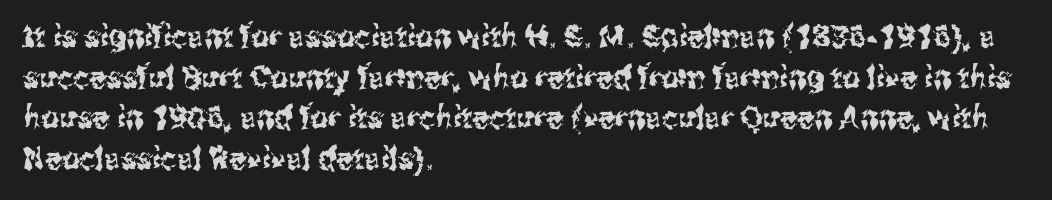
Regarding leading, the lines here are spaced in the standard way. Any mark beneath the type? The region is blank. The letters stand upright; this is a roman face. Words appear dense and cohesive because spacing is normal. Horizontal alignment here is leftward, the default for most running prose.
